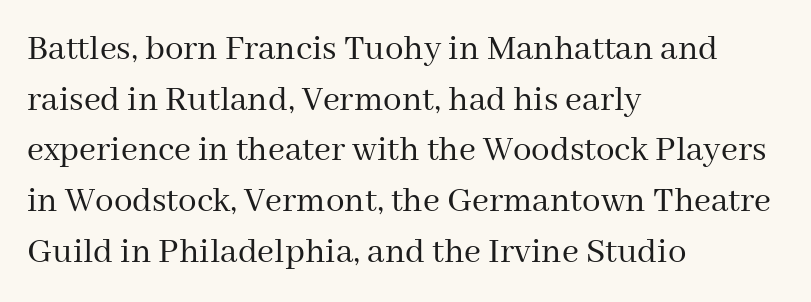
{"serif": "yes", "italic": "no", "bold": "no", "weight": "regular", "width": "normal", "stroke_contrast": "medium", "x_height": "medium", "monospaced": "no", "underline": "no", "align": "left", "line_spacing": "normal", "line_spacing_ratio": 1.37, "letter_spacing": "normal", "letter_spacing_em": 0.0, "glyph_px": 37}
